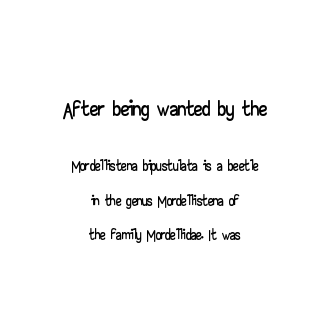
The image shows 33 px wide sans-serif type, upright; set centered, normal line spacing (1.57x), normal letter spacing, not underlined; the first (top) block is 1.5x larger; low stroke contrast and a small x-height.
